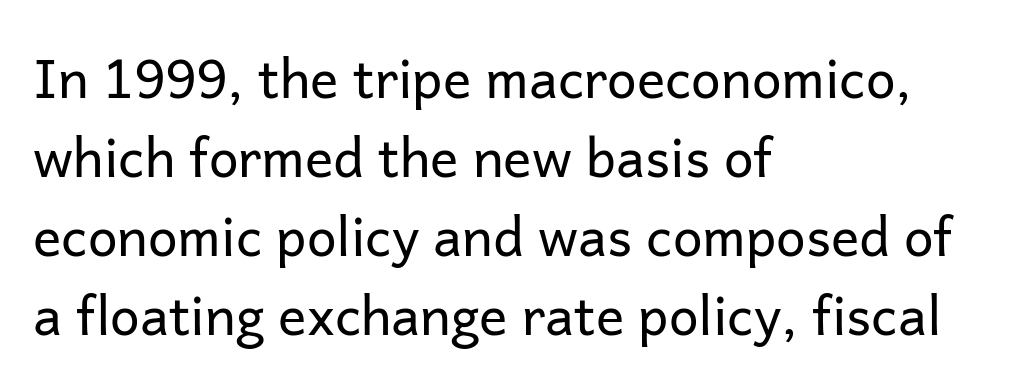
The image shows 53 px regular-weight sans-serif type, upright; set left-aligned, normal line spacing (1.49x), normal letter spacing, not underlined; low stroke contrast and a medium x-height.
